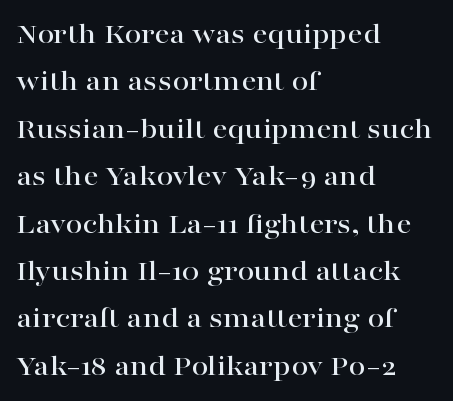
Q: Is the text italic (slanted)? A: No, it is upright.
Q: Is the typeface a serif or a sans-serif typeface? A: Serif.
Q: Is the text underlined? A: No.
Q: How is the paragraph aligned? A: Left-aligned.
Q: Is the spacing between letters normal or unusually wide? A: Normal.
Q: Is the spacing between lines tight, normal or loose? A: Normal.
Q: Width (condensed, normal, or wide)? A: Wide.
Q: Stroke contrast? A: High.
Q: x-height? A: Medium.
Q: Monospaced? A: No.
